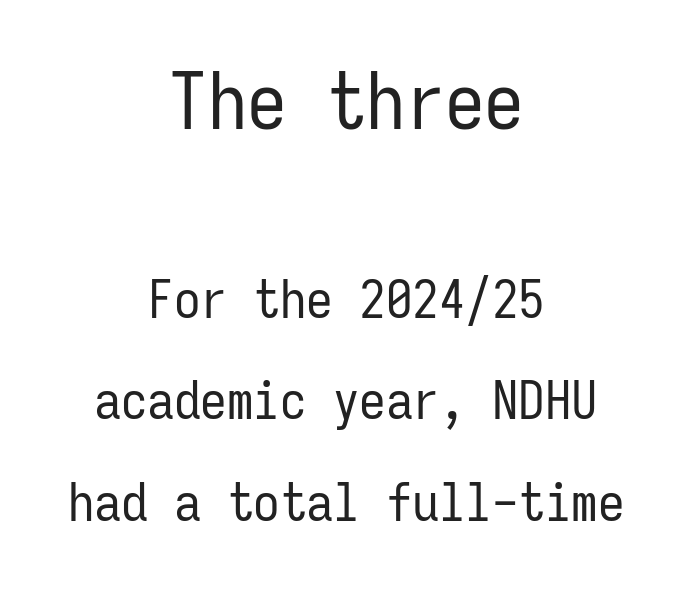
{"serif": "no", "italic": "no", "bold": "no", "weight": "regular", "width": "condensed", "stroke_contrast": "low", "x_height": "medium", "monospaced": "yes", "underline": "no", "align": "center", "line_spacing": "loose", "line_spacing_ratio": 1.91, "letter_spacing": "normal", "letter_spacing_em": 0.0, "larger_block": "first", "size_ratio": 1.49, "glyph_px": 79}
